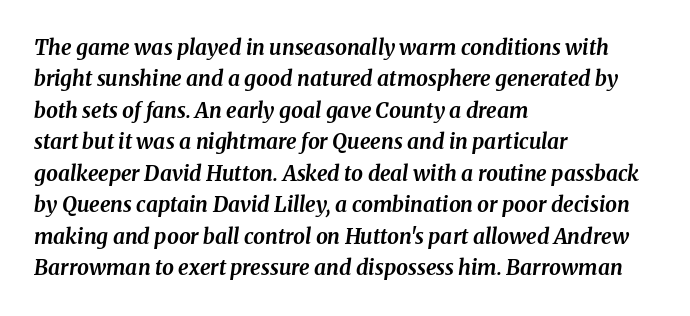
Q: Is the text bold? A: Yes.
Q: Is the text italic (slanted)? A: Yes, it leans right by about 8 degrees.
Q: Is the text underlined? A: No.
Q: How is the paragraph aligned? A: Left-aligned.
Q: Is the spacing between letters normal or unusually wide? A: Normal.
Q: Is the spacing between lines tight, normal or loose? A: Normal.
